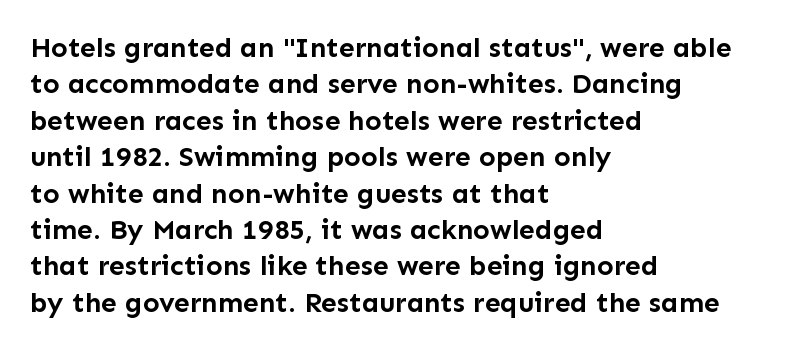
The image shows 28 px semibold sans-serif type, upright; set left-aligned, normal line spacing (1.3x), normal letter spacing, not underlined; low stroke contrast and a medium x-height.
